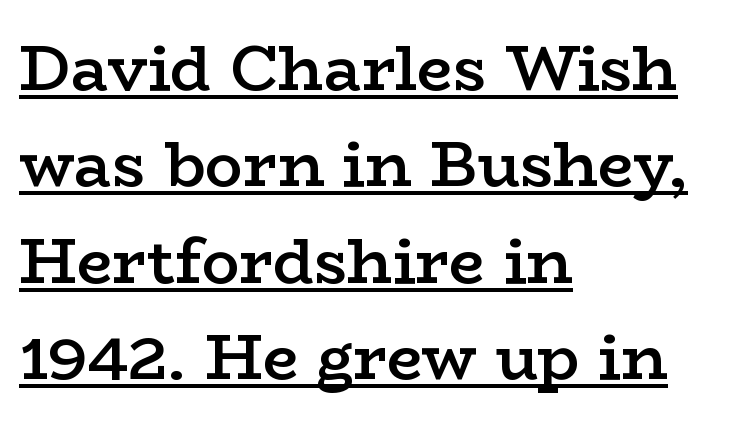
{"serif": "yes", "italic": "no", "bold": "semi", "weight": "semibold", "width": "wide", "stroke_contrast": "low", "x_height": "medium", "monospaced": "no", "underline": "yes", "align": "left", "line_spacing": "normal", "line_spacing_ratio": 1.53, "letter_spacing": "normal", "letter_spacing_em": 0.0, "glyph_px": 63}
